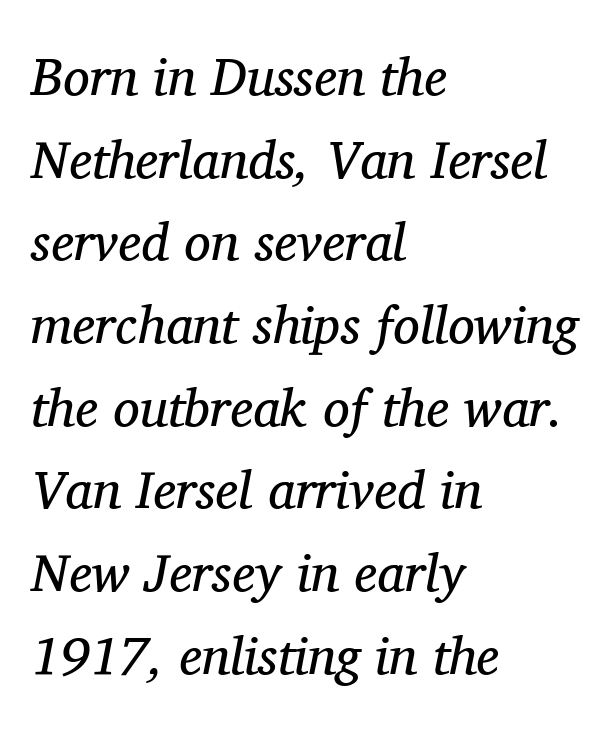
The image shows 53 px regular-weight serif type, italic (leaning right); set left-aligned, normal line spacing (1.56x), normal letter spacing, not underlined; medium stroke contrast and a medium x-height.
